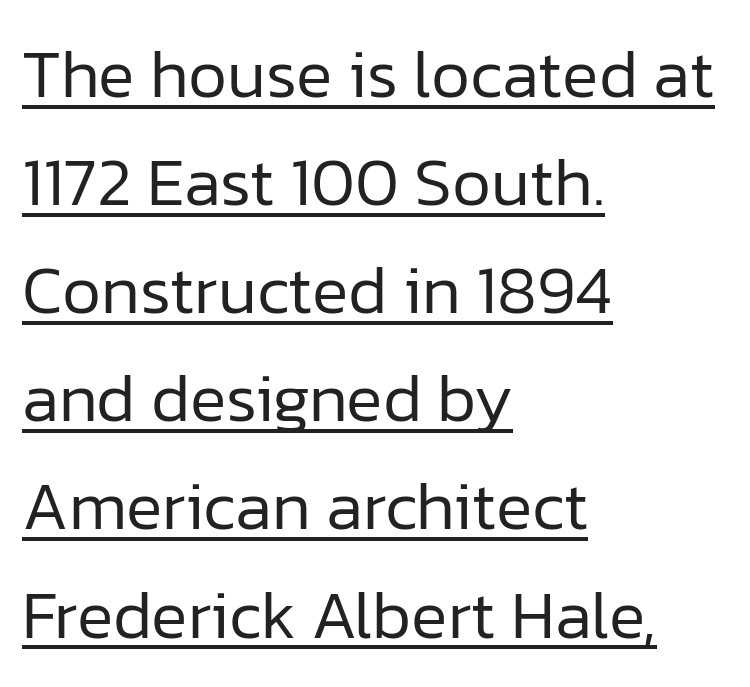
Q: Is the text bold? A: No.
Q: Is the text italic (slanted)? A: No, it is upright.
Q: Is the typeface a serif or a sans-serif typeface? A: Sans-serif.
Q: Is the text underlined? A: Yes.
Q: How is the paragraph aligned? A: Left-aligned.
Q: Is the spacing between letters normal or unusually wide? A: Normal.
Q: Is the spacing between lines tight, normal or loose? A: Normal.
Q: Width (condensed, normal, or wide)? A: Normal.
Q: Stroke contrast? A: Low.
Q: x-height? A: Medium.
Q: Monospaced? A: No.
